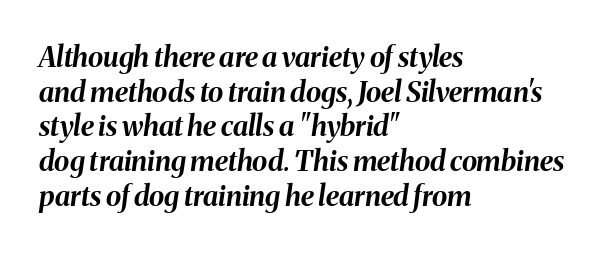
{"italic": "yes", "lean": "right", "slant_degrees": 8, "bold": "yes", "weight": "bold", "width": "normal", "stroke_contrast": "medium", "x_height": "medium", "monospaced": "no", "underline": "no", "align": "left", "line_spacing_ratio": 1.24, "letter_spacing": "normal", "letter_spacing_em": 0.0, "glyph_px": 28}
